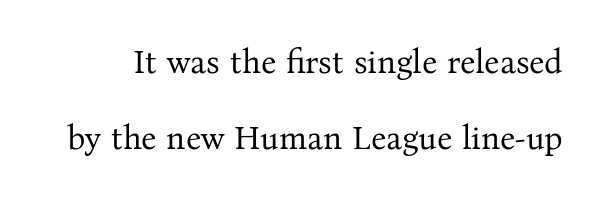
The image shows 33 px regular-weight serif type, upright; set loose line spacing (2.29x), normal letter spacing, not underlined; medium stroke contrast and a medium x-height.
